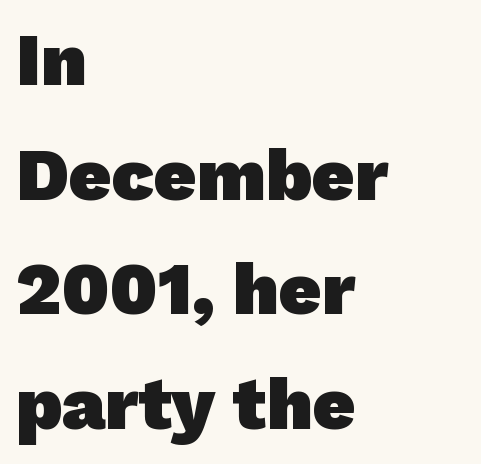
Caption: standard tracking, unaltered. The setting favours the left margin, as ordinary paragraphs usually do. Type without underlining. In terms of weight, the rendering is a true, heavy bold. Is this a sans? Yes — the strokes have no serifs. These lines are rendered in a variable-pitch font.
